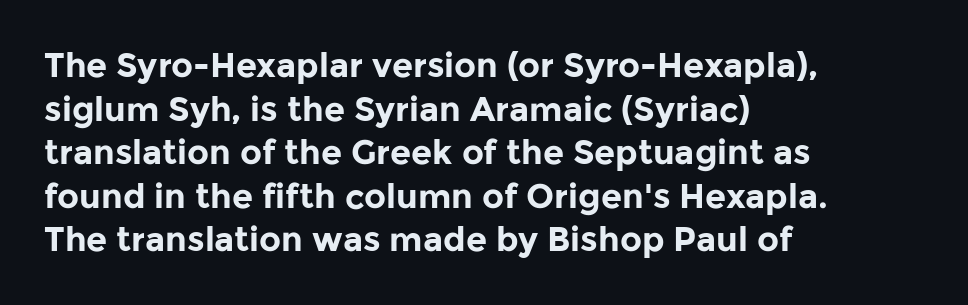
The image shows 34 px bold sans-serif type, upright; set left-aligned, normal line spacing (1.28x), normal letter spacing, not underlined; low stroke contrast and a medium x-height.
